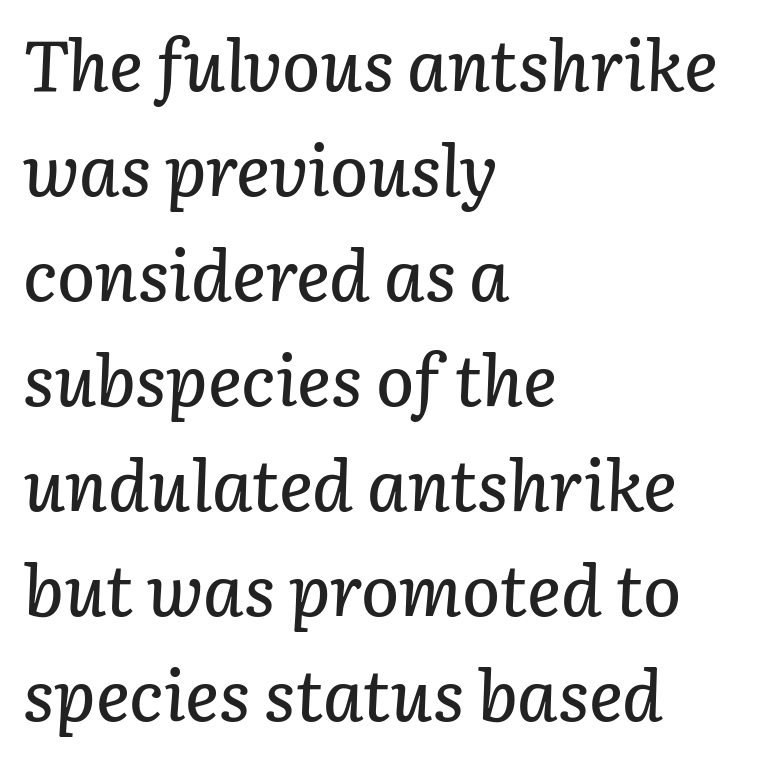
The image shows 71 px text type, italic (leaning right); set left-aligned, normal line spacing (1.48x), normal letter spacing, not underlined; low stroke contrast and a medium x-height.
